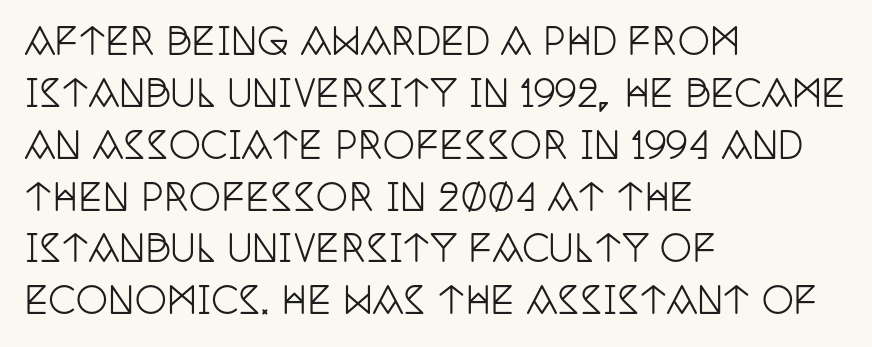
Vertical strokes here are truly vertical. A typesetter would label this face a serif. Honestly, there is no underline to notice here at all. The letters advance in unequal steps, a hallmark of proportional type. Glyph-to-glyph distance matches everyday printed text.
